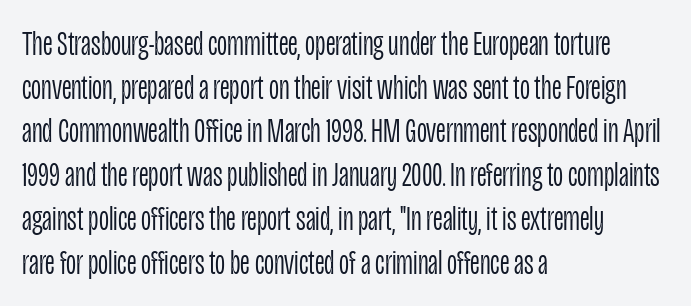
{"serif": "no", "italic": "no", "bold": "no", "weight": "light", "width": "condensed", "stroke_contrast": "low", "x_height": "large", "monospaced": "no", "underline": "no", "align": "left", "line_spacing": "normal", "line_spacing_ratio": 1.25, "letter_spacing": "normal", "letter_spacing_em": 0.0, "glyph_px": 35}
